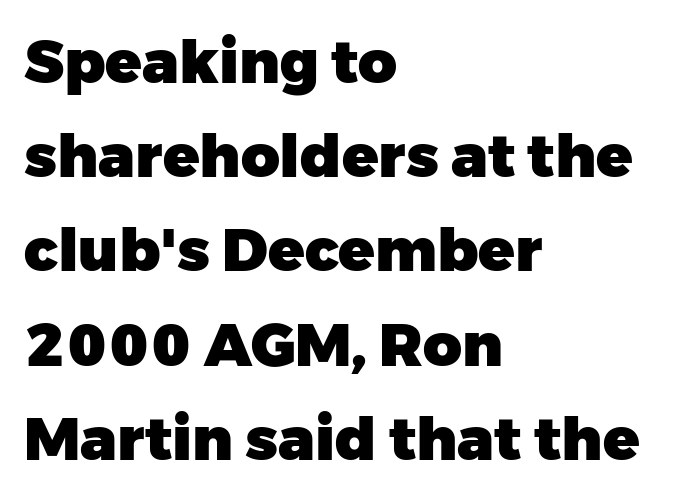
{"serif": "no", "italic": "no", "bold": "yes", "weight": "heavy", "width": "normal", "stroke_contrast": "low", "x_height": "medium", "monospaced": "no", "underline": "no", "align": "left", "line_spacing": "normal", "line_spacing_ratio": 1.57, "letter_spacing": "normal", "letter_spacing_em": 0.0, "glyph_px": 60}
